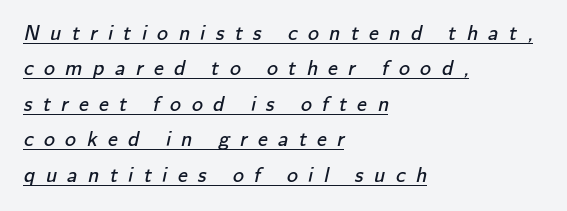
{"bold": "no", "underline": "yes", "align": "left", "line_spacing": "normal", "line_spacing_ratio": 1.61, "letter_spacing": "wide", "letter_spacing_em": 0.47, "glyph_px": 22}
